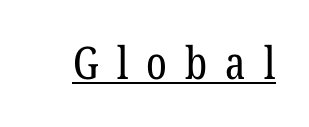
The image shows 45 px regular-weight, condensed serif type, upright; set unusually wide letter spacing (+0.4 em), underlined; low stroke contrast and a medium x-height.
